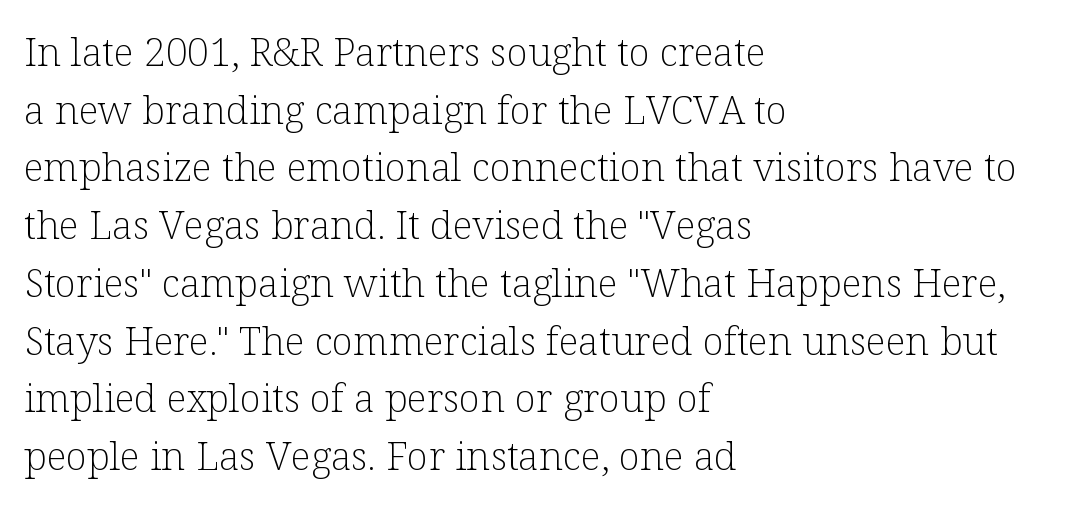
{"serif": "yes", "italic": "no", "bold": "no", "weight": "light", "width": "normal", "stroke_contrast": "low", "x_height": "medium", "monospaced": "no", "underline": "no", "align": "left", "line_spacing": "normal", "line_spacing_ratio": 1.48, "letter_spacing": "normal", "letter_spacing_em": 0.0, "glyph_px": 39}
